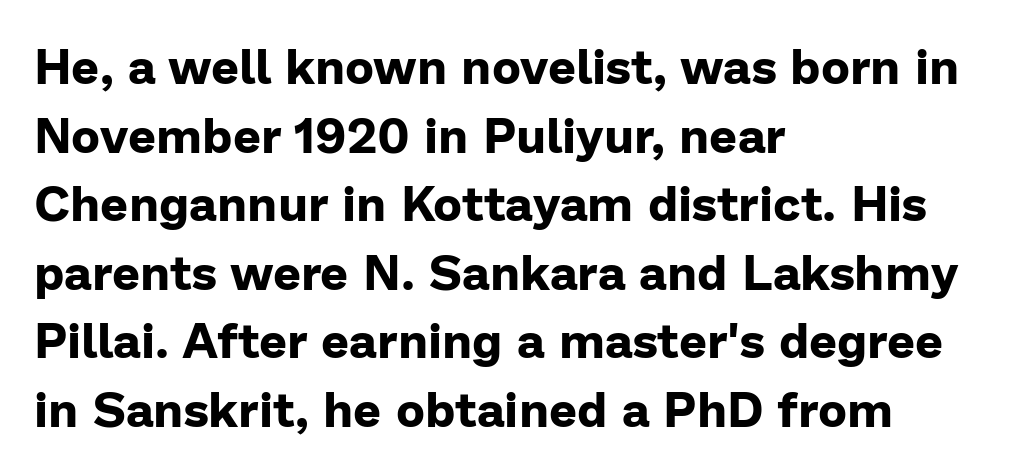
{"serif": "no", "italic": "no", "bold": "yes", "weight": "bold", "width": "normal", "stroke_contrast": "low", "x_height": "medium", "monospaced": "no", "underline": "no", "align": "left", "line_spacing": "normal", "line_spacing_ratio": 1.4, "letter_spacing": "normal", "letter_spacing_em": 0.0, "glyph_px": 49}
